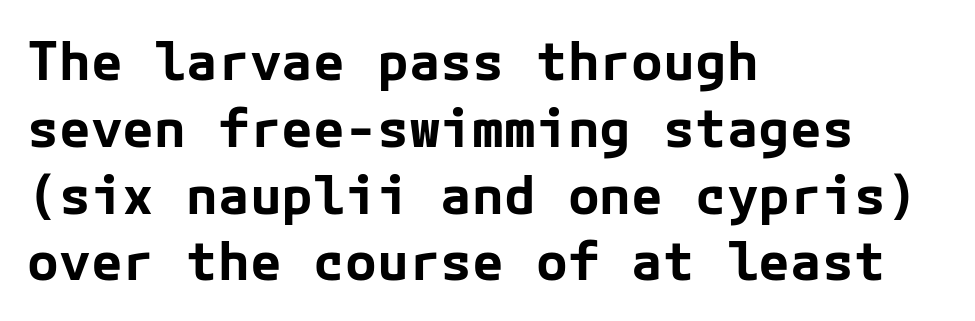
Bold? Absolutely — the strokes are thick and heavy. The space directly below the letters is spotless. Regarding leading, the lines here are spaced in the standard way. Classification — sans serif.
